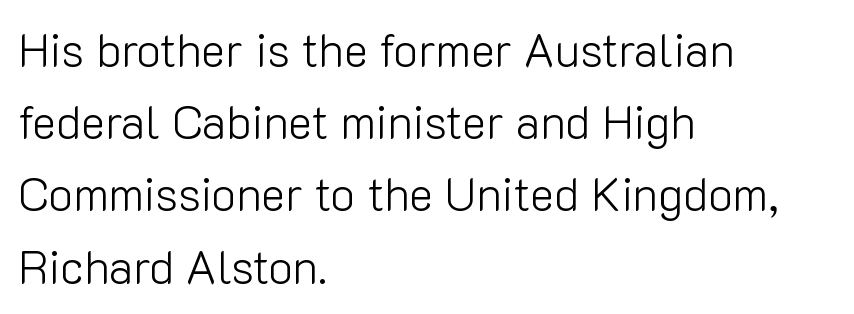
The image shows 46 px light sans-serif type, upright; set left-aligned, normal line spacing (1.57x), normal letter spacing, not underlined; low stroke contrast and a medium x-height.
